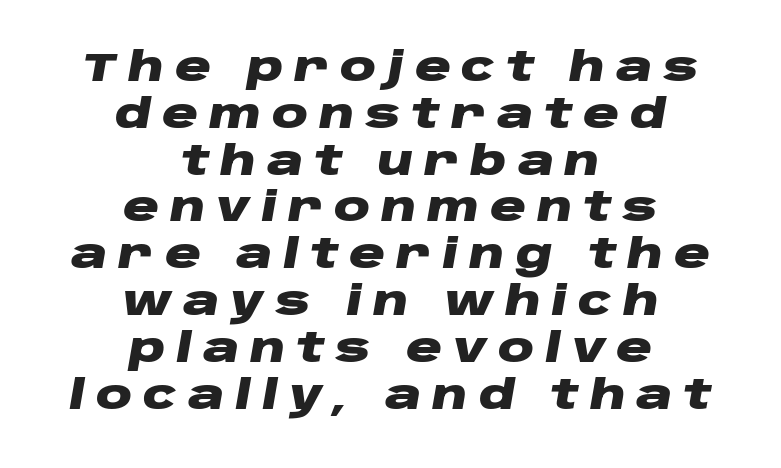
The letters advance in unequal steps, a hallmark of proportional type. Unmarked baselines from the first word to the last. Look at the tracking — it's clearly loosened, letters drifting apart. Heavy-handed strokes throughout: this text is bold.
